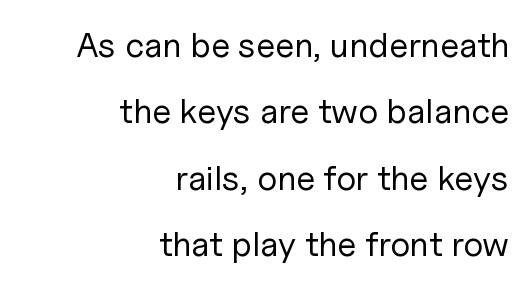
The rendering uses a large line-height, opening up the rows. The font is comparable to plain body text, perhaps lighter. Proportional: the letters do not fall into vertical columns. I'd call this a sans setting — the letters go barefoot. No word sits above an underline.
